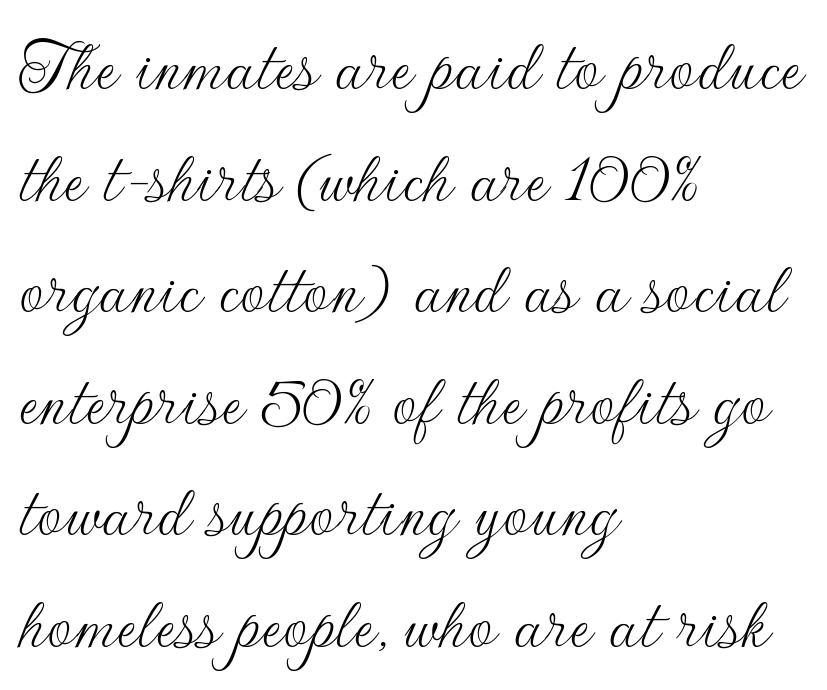
The image shows 78 px thin sans-serif type; set left-aligned, normal line spacing (1.43x), normal letter spacing, not underlined; low stroke contrast and a small x-height.
